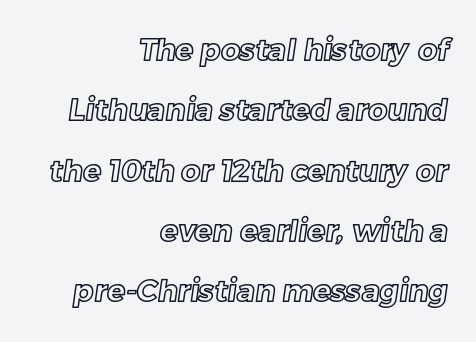
Proportional: the letters do not fall into vertical columns. Look at the tracking — it's just the regular setting, nothing added. Check the space under the baseline: it is left empty. Compared with typical paragraphs, the rows here are farther apart. Alignment: flush right.
